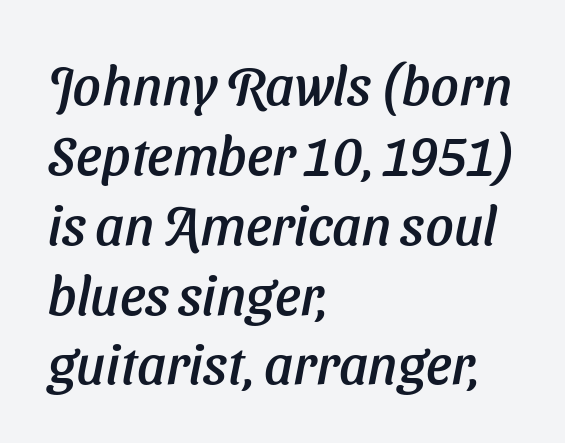
The letters advance in unequal steps, a hallmark of proportional type. Leading matches the norm, producing a regular column. All the whitespace from short lines collects on the right. Tracking value appears to be zero — textbook default spacing. Underlining? Definitely not there.
